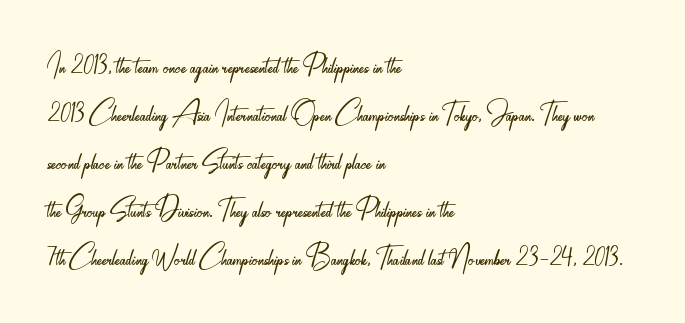
The image shows 36 px light, condensed sans-serif type; set left-aligned, normal line spacing (1.33x), normal letter spacing, not underlined; low stroke contrast and a small x-height.
